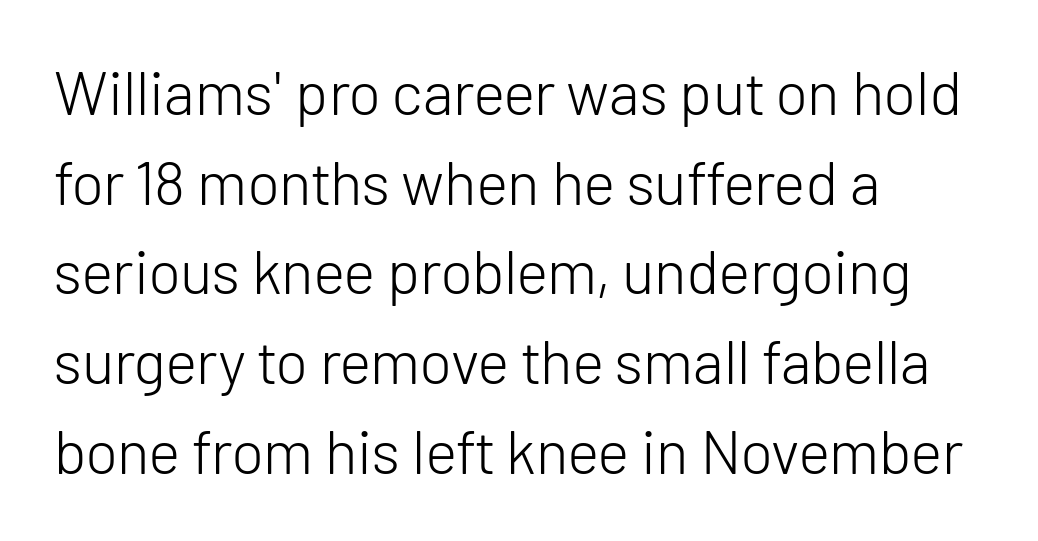
The glyphs are unaccompanied by any horizontal stroke below them. Ascenders rise straight up at ninety degrees. Think of a printed novel: that variable character pitch is what you see here. The leading is moderate, giving the passage an even texture.
